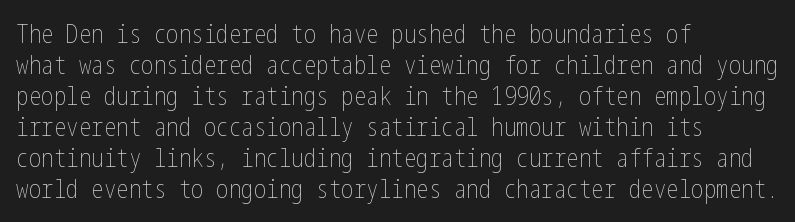
A light-to-regular cut is what we see here. Clear beneath every line of the passage. Vertical strokes here are truly vertical. The passage shown has conventional tracking throughout. Leftover space on each line is placed entirely after the last word.
